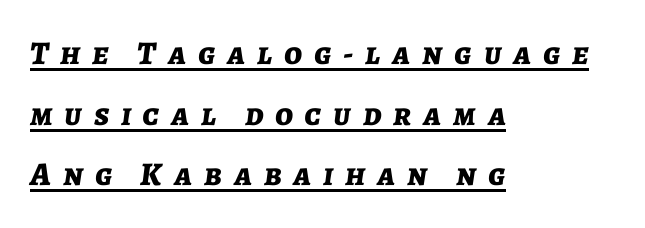
Q: Is the text bold? A: Yes.
Q: Is the text italic (slanted)? A: Yes, it leans right by about 7 degrees.
Q: Is the text underlined? A: Yes.
Q: How is the paragraph aligned? A: Left-aligned.
Q: Is the spacing between letters normal or unusually wide? A: Unusually wide.
Q: Width (condensed, normal, or wide)? A: Normal.
Q: Stroke contrast? A: Low.
Q: x-height? A: Medium.
Q: Monospaced? A: No.
